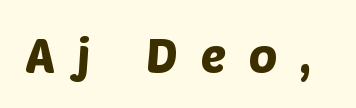
Q: Is the typeface a serif or a sans-serif typeface? A: Sans-serif.
Q: Is the text underlined? A: No.
Q: Is the spacing between letters normal or unusually wide? A: Unusually wide.
Q: Width (condensed, normal, or wide)? A: Normal.
Q: Stroke contrast? A: Low.
Q: x-height? A: Large.
Q: Monospaced? A: No.
